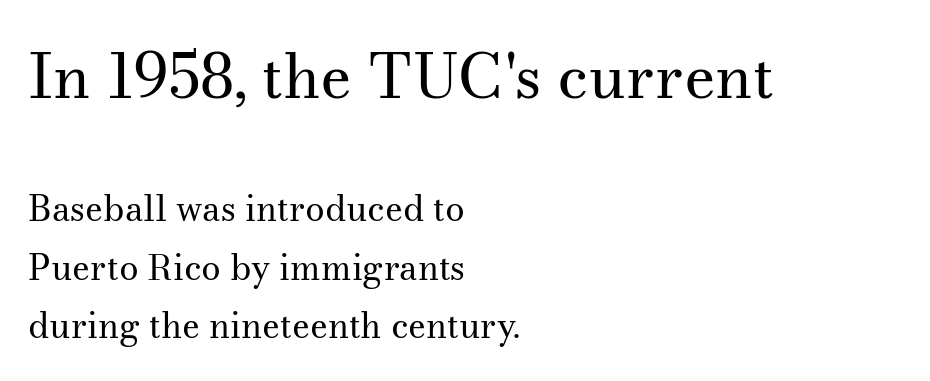
{"serif": "yes", "italic": "no", "bold": "no", "weight": "regular", "width": "normal", "stroke_contrast": "medium", "x_height": "small", "monospaced": "no", "underline": "no", "align": "left", "line_spacing": "normal", "line_spacing_ratio": 1.67, "letter_spacing": "normal", "letter_spacing_em": 0.0, "larger_block": "first", "size_ratio": 1.77, "glyph_px": 62}
